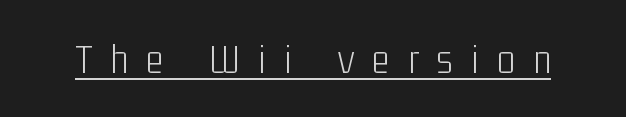
{"serif": "no", "italic": "no", "bold": "no", "weight": "light", "width": "condensed", "stroke_contrast": "low", "x_height": "medium", "monospaced": "no", "underline": "yes", "letter_spacing": "wide", "letter_spacing_em": 0.44, "glyph_px": 42}
